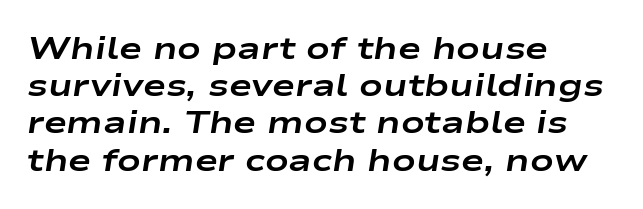
The image shows 31 px bold, wide type, italic (leaning right); set left-aligned, line spacing 1.2x, normal letter spacing, not underlined; low stroke contrast and a medium x-height.
